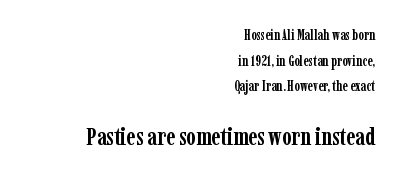
Q: Is the text bold? A: Yes.
Q: Is the text italic (slanted)? A: No, it is upright.
Q: Is the text underlined? A: No.
Q: How is the paragraph aligned? A: Right-aligned.
Q: Is the spacing between letters normal or unusually wide? A: Normal.
Q: Which block of text is set in a larger size, the first (top) or the second (bottom)? A: The second (bottom) one.
